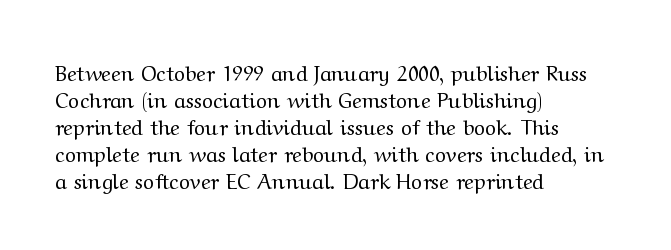
Q: Is the text bold? A: No.
Q: Is the text italic (slanted)? A: No, it is upright.
Q: Is the text underlined? A: No.
Q: How is the paragraph aligned? A: Left-aligned.
Q: Is the spacing between letters normal or unusually wide? A: Normal.
Q: Is the spacing between lines tight, normal or loose? A: Normal.
